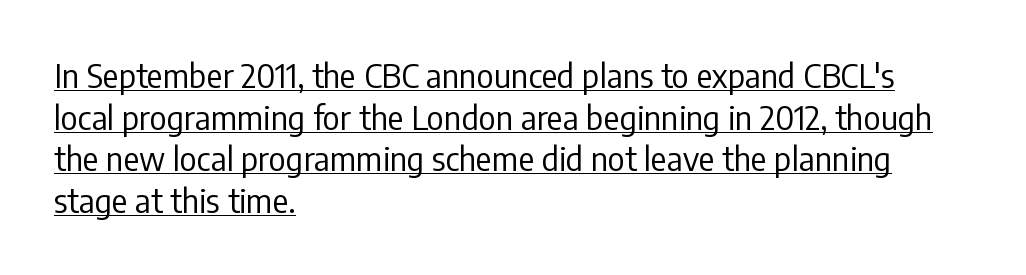
The image shows 33 px regular-weight, condensed sans-serif type, upright; set left-aligned, normal line spacing (1.26x), normal letter spacing, underlined; low stroke contrast and a medium x-height.
